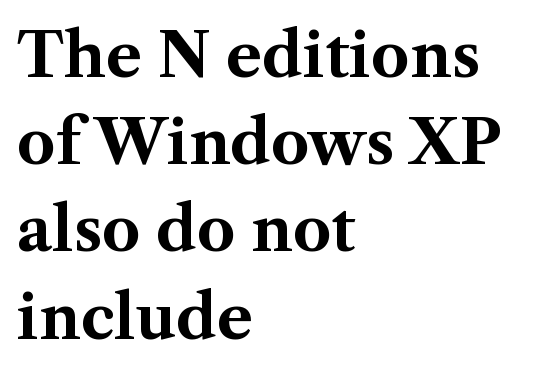
{"serif": "yes", "italic": "no", "bold": "yes", "weight": "bold", "width": "normal", "stroke_contrast": "medium", "x_height": "medium", "monospaced": "no", "underline": "no", "align": "left", "line_spacing": "normal", "line_spacing_ratio": 1.43, "letter_spacing": "normal", "letter_spacing_em": 0.0, "glyph_px": 61}
